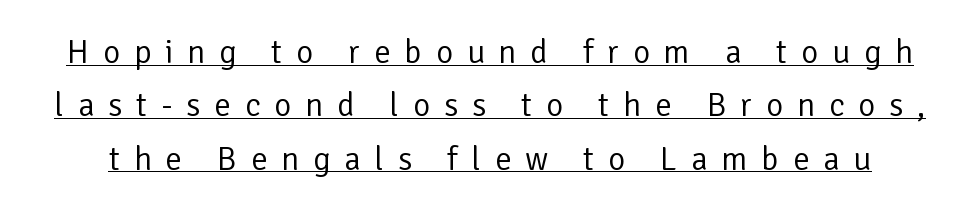
Q: Is the text bold? A: No.
Q: Is the text italic (slanted)? A: No, it is upright.
Q: Is the typeface a serif or a sans-serif typeface? A: Sans-serif.
Q: Is the text underlined? A: Yes.
Q: Is the spacing between letters normal or unusually wide? A: Unusually wide.
Q: Is the spacing between lines tight, normal or loose? A: Normal.
Q: Width (condensed, normal, or wide)? A: Normal.
Q: Stroke contrast? A: Low.
Q: x-height? A: Medium.
Q: Monospaced? A: No.
